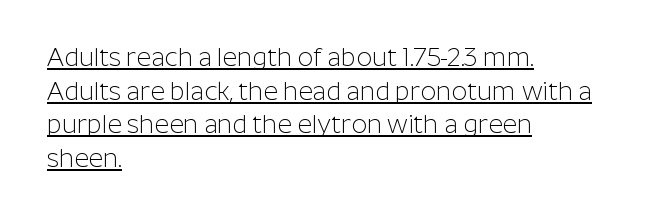
Q: Is the text bold? A: No.
Q: Is the text italic (slanted)? A: No, it is upright.
Q: Is the text underlined? A: Yes.
Q: How is the paragraph aligned? A: Left-aligned.
Q: Is the spacing between letters normal or unusually wide? A: Normal.
Q: Is the spacing between lines tight, normal or loose? A: Normal.
